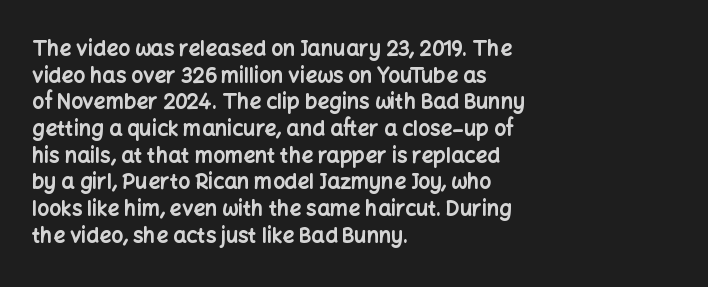
Honestly, the row spacing looks completely unremarkable. Posture: upright roman. Plenty of ink on the page — the face is bold. Typeset ragged right — the left edge is the straight one.
